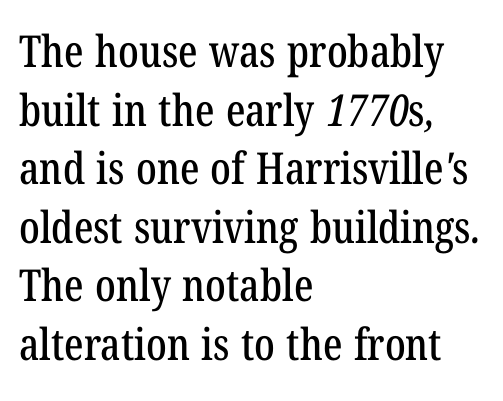
The image shows 44 px condensed serif type; set left-aligned, normal line spacing (1.33x), normal letter spacing, not underlined; low stroke contrast and a medium x-height.
